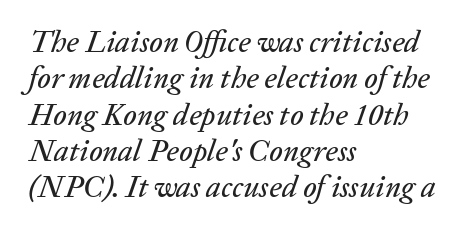
Looks like regular typesetting: each glyph gets only the width it needs. Decoration check: the copy has no underline. Standard letterfit; no display-style spreading of the glyphs. The typesetter chose a ragged-right arrangement here.
